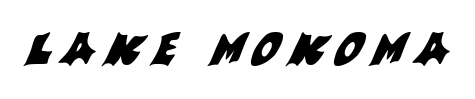
The image shows 45 px sans-serif type; set unusually wide letter spacing (+0.2 em), not underlined; medium stroke contrast and a large x-height.
